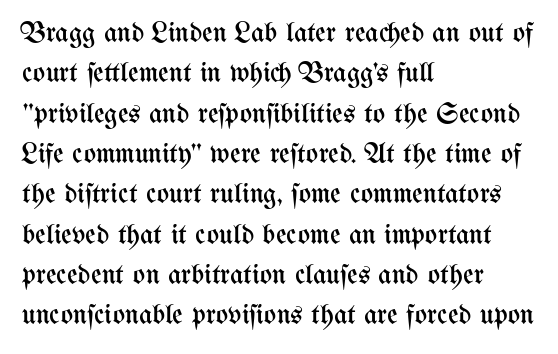
{"italic": "no", "bold": "no", "weight": "regular", "width": "condensed", "stroke_contrast": "medium", "x_height": "medium", "monospaced": "no", "underline": "no", "align": "left", "line_spacing": "normal", "line_spacing_ratio": 1.39, "letter_spacing": "normal", "letter_spacing_em": 0.0, "glyph_px": 29}
